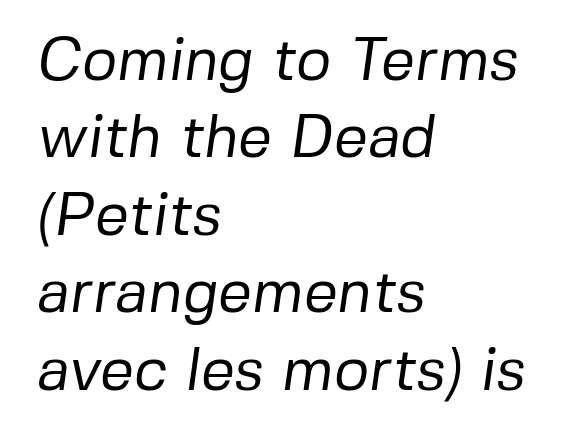
Weight: in the light-to-regular range. Has an underline been added? It has not. Alignment: flush left. Compared with typical body copy, the letter spacing here is the same. Leading: standard.
